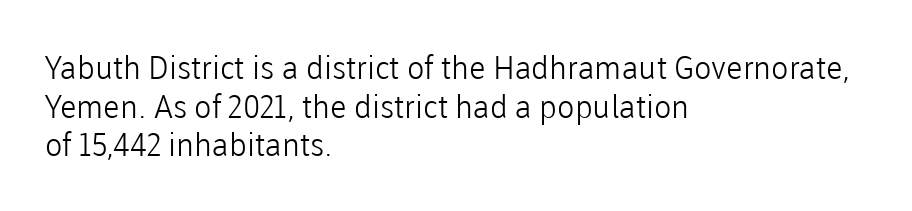
Each letter keeps its own natural width here, so spacing adapts to shape. Nobody touched the tracking dial on this one. Quick note: underline off. The lines in this sample share a left origin and differ only in where they stop. Posture: vertical. Note: no serifs on the glyphs.
